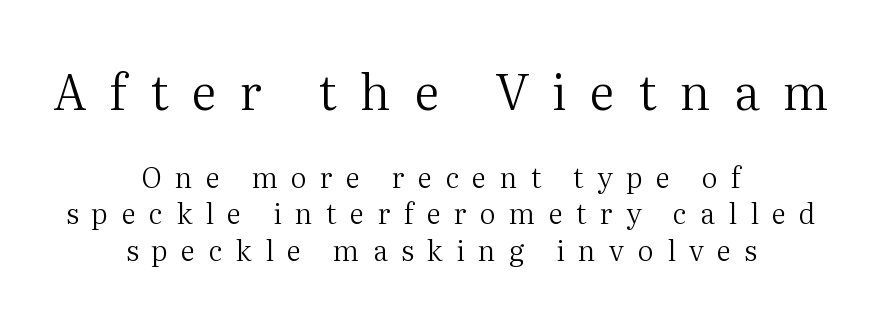
The words here are not underlined. The whitespace from short lines is split evenly between both sides. Is this a fixed-width face? No — the glyphs have proportional, varying widths. There is plenty of visible air inserted between adjacent glyphs. Compare the two chunks: the upper has the greater cap height.
